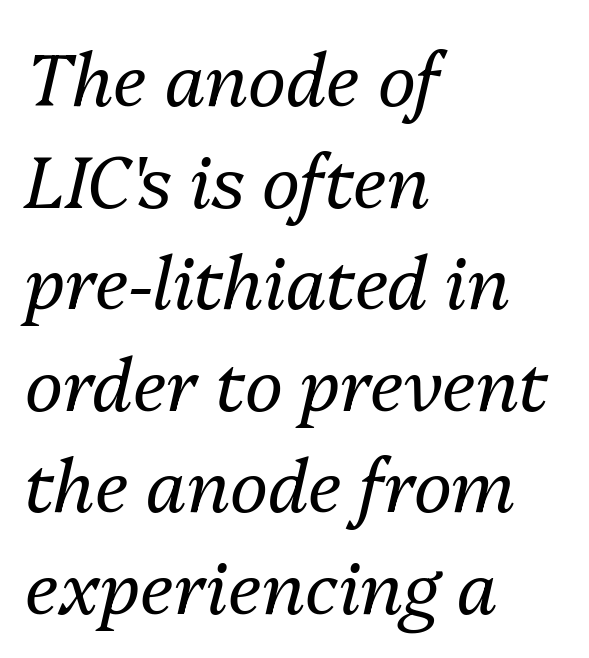
{"italic": "yes", "lean": "right", "slant_degrees": 13, "bold": "no", "weight": "regular", "width": "normal", "stroke_contrast": "medium", "x_height": "medium", "monospaced": "no", "underline": "no", "align": "left", "line_spacing": "normal", "line_spacing_ratio": 1.41, "letter_spacing": "normal", "letter_spacing_em": 0.0, "glyph_px": 72}
